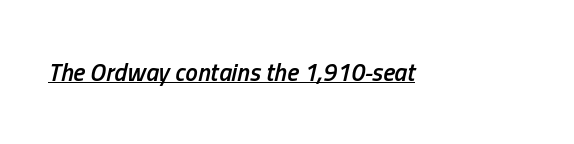
Designer's note — italics engaged. The rendering uses the underline text-decoration. Is the type bold? Partly — it's a semibold, heavier than regular but not fully bold. This rendering leaves character spacing at its baseline value.
